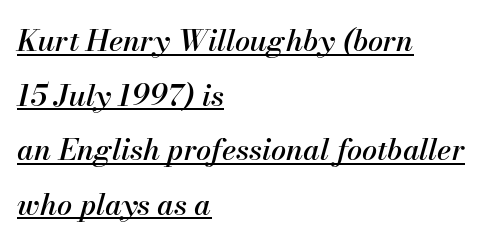
The specimen includes a rule beneath the text block's lines. Look at the tracking — it's just the regular setting, nothing added. The lines in this sample share a left origin and differ only in where they stop. Emphasis-style slanted type is in use.
